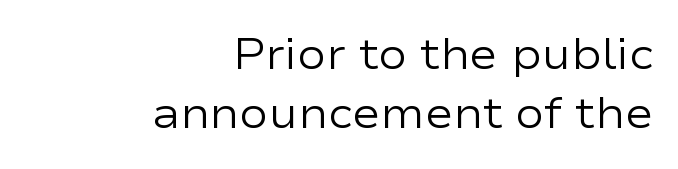
The image shows 43 px regular-weight, wide sans-serif type, upright; set right-aligned, normal line spacing (1.37x), normal letter spacing, not underlined; low stroke contrast and a medium x-height.
